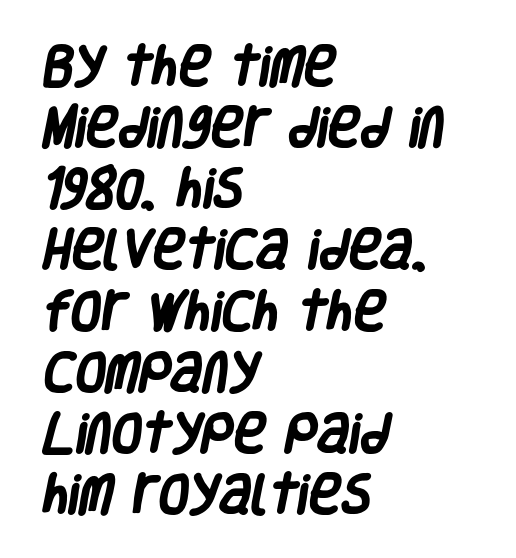
The image shows 44 px heavy, condensed sans-serif type; set left-aligned, normal line spacing (1.39x), normal letter spacing, not underlined; low stroke contrast and a large x-height.
